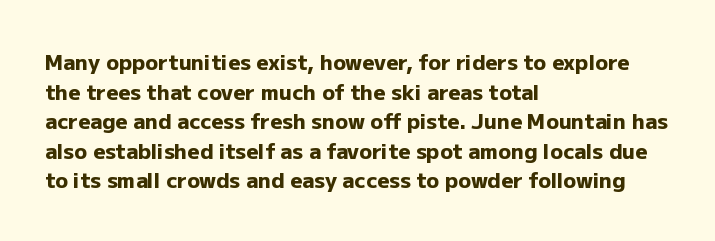
Q: Is the text bold? A: Yes.
Q: Is the text italic (slanted)? A: No, it is upright.
Q: Is the text underlined? A: No.
Q: How is the paragraph aligned? A: Left-aligned.
Q: Is the spacing between letters normal or unusually wide? A: Normal.
Q: Is the spacing between lines tight, normal or loose? A: Normal.
